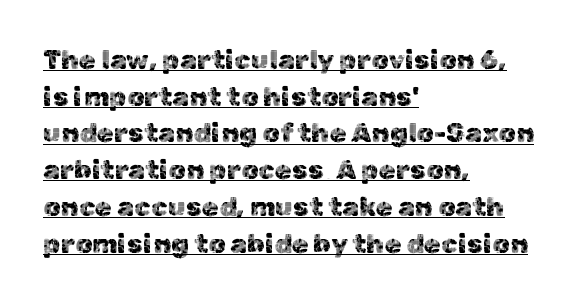
{"italic": "no", "underline": "yes", "align": "left", "line_spacing": "normal", "line_spacing_ratio": 1.36, "letter_spacing": "normal", "letter_spacing_em": 0.0, "glyph_px": 27}
